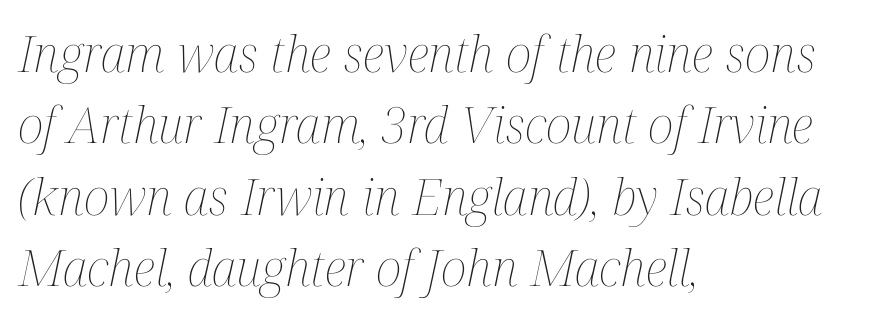
Q: Is the text bold? A: No.
Q: Is the text italic (slanted)? A: Yes, it leans right by about 12 degrees.
Q: Is the text underlined? A: No.
Q: How is the paragraph aligned? A: Left-aligned.
Q: Is the spacing between letters normal or unusually wide? A: Normal.
Q: Is the spacing between lines tight, normal or loose? A: Normal.
Q: Width (condensed, normal, or wide)? A: Condensed.
Q: Stroke contrast? A: Medium.
Q: x-height? A: Medium.
Q: Monospaced? A: No.
